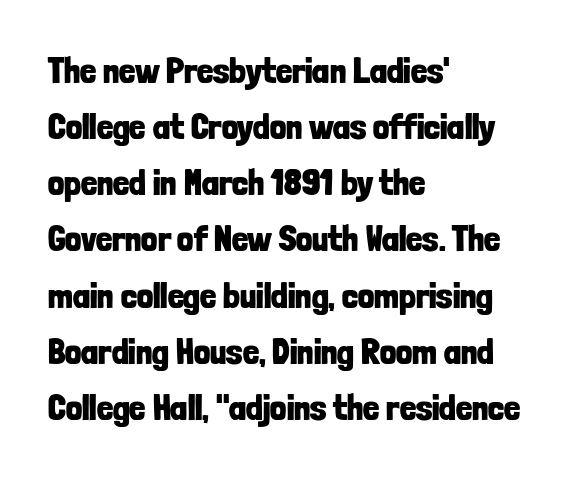
Q: Is the text bold? A: Yes.
Q: Is the text italic (slanted)? A: No, it is upright.
Q: Is the typeface a serif or a sans-serif typeface? A: Sans-serif.
Q: Is the text underlined? A: No.
Q: How is the paragraph aligned? A: Left-aligned.
Q: Is the spacing between letters normal or unusually wide? A: Normal.
Q: Is the spacing between lines tight, normal or loose? A: Normal.
Q: Width (condensed, normal, or wide)? A: Condensed.
Q: Stroke contrast? A: Low.
Q: x-height? A: Medium.
Q: Monospaced? A: No.
